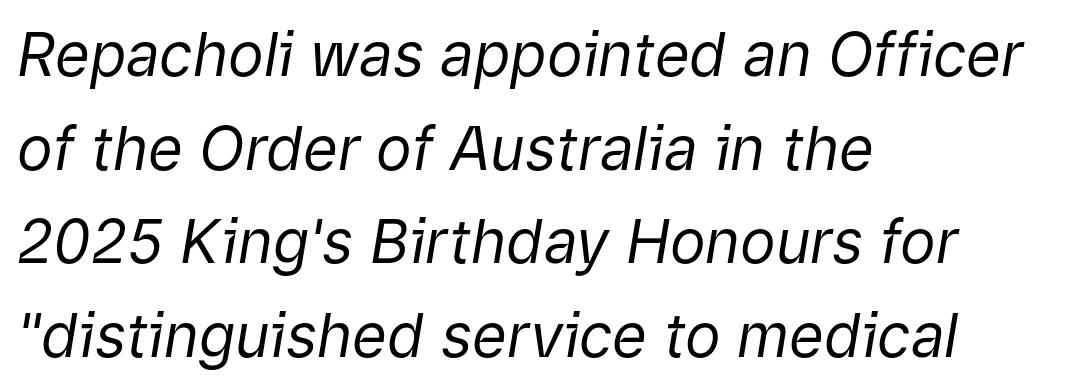
The image shows 60 px regular-weight type, italic (leaning right); set left-aligned, normal line spacing (1.56x), normal letter spacing, not underlined; low stroke contrast and a medium x-height.
